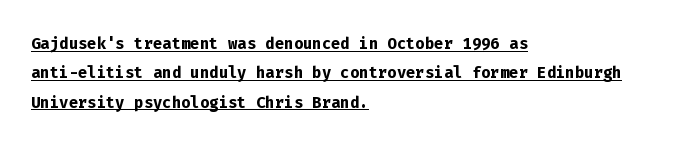
Q: Is the text bold? A: Yes.
Q: Is the text italic (slanted)? A: No, it is upright.
Q: Is the text underlined? A: Yes.
Q: How is the paragraph aligned? A: Left-aligned.
Q: Is the spacing between letters normal or unusually wide? A: Normal.
Q: Is the spacing between lines tight, normal or loose? A: Normal.
